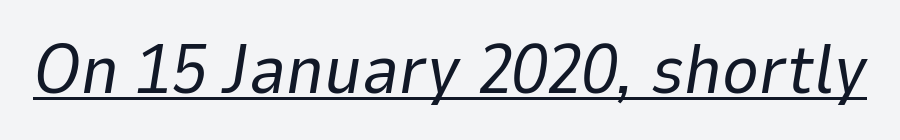
Q: Is the text bold? A: No.
Q: Is the text italic (slanted)? A: Yes, it leans right by about 9 degrees.
Q: Is the text underlined? A: Yes.
Q: Is the spacing between letters normal or unusually wide? A: Normal.
Q: Width (condensed, normal, or wide)? A: Normal.
Q: Stroke contrast? A: Low.
Q: x-height? A: Medium.
Q: Monospaced? A: No.
